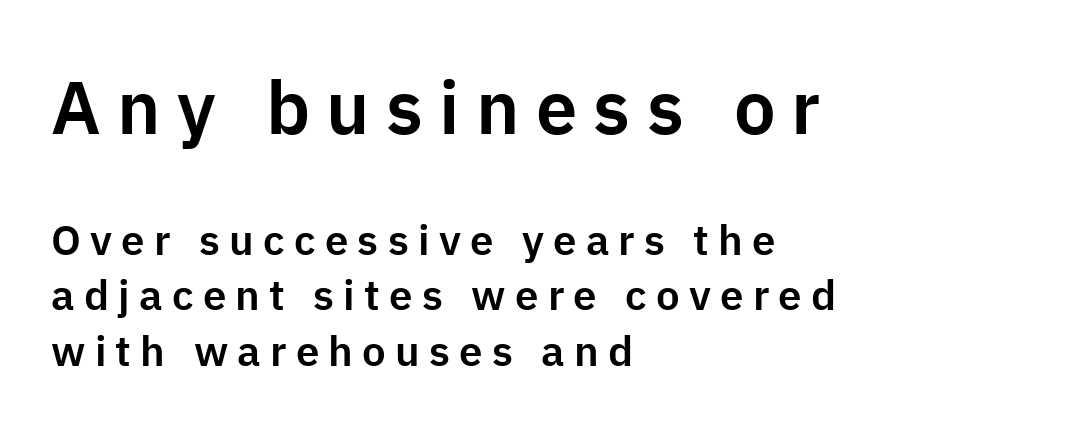
Q: Is the text italic (slanted)? A: No, it is upright.
Q: Is the typeface a serif or a sans-serif typeface? A: Sans-serif.
Q: Is the text underlined? A: No.
Q: How is the paragraph aligned? A: Left-aligned.
Q: Is the spacing between letters normal or unusually wide? A: Unusually wide.
Q: Is the spacing between lines tight, normal or loose? A: Normal.
Q: Which block of text is set in a larger size, the first (top) or the second (bottom)? A: The first (top) one.
Q: Width (condensed, normal, or wide)? A: Normal.
Q: Stroke contrast? A: Low.
Q: x-height? A: Medium.
Q: Monospaced? A: No.
